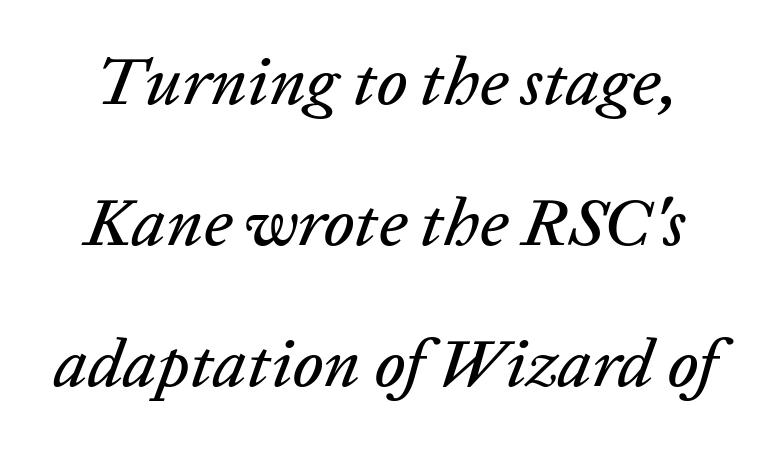
Q: Is the text italic (slanted)? A: Yes, it leans right by about 20 degrees.
Q: Is the text underlined? A: No.
Q: Is the spacing between letters normal or unusually wide? A: Normal.
Q: Is the spacing between lines tight, normal or loose? A: Loose.
Q: Width (condensed, normal, or wide)? A: Normal.
Q: Stroke contrast? A: Low.
Q: x-height? A: Medium.
Q: Monospaced? A: No.
